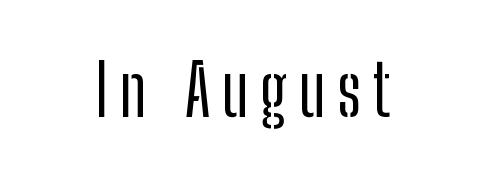
Just letters on the line, the space beneath them empty. The rendering uses natural spacing where letterforms have individual widths. Italic? Not at all — the glyphs are vertical. Examine the stroke ends and you'll find no serifs.
